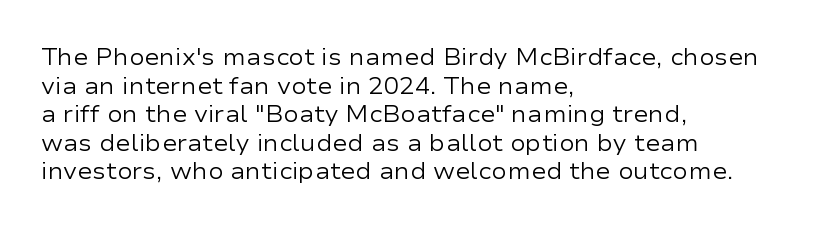
{"italic": "no", "bold": "no", "underline": "no", "align": "left", "line_spacing_ratio": 1.24, "letter_spacing": "normal", "letter_spacing_em": 0.0, "glyph_px": 23}
